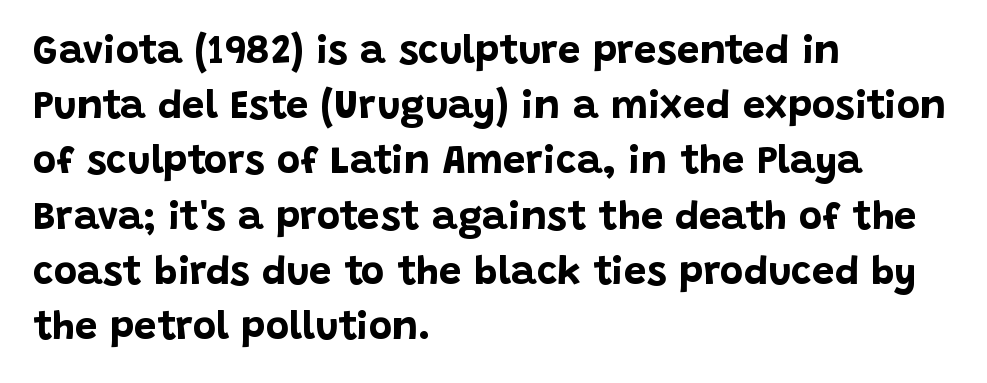
{"serif": "no", "italic": "no", "bold": "yes", "weight": "bold", "width": "normal", "stroke_contrast": "low", "x_height": "large", "monospaced": "no", "underline": "no", "align": "left", "line_spacing": "normal", "line_spacing_ratio": 1.38, "letter_spacing": "normal", "letter_spacing_em": 0.0, "glyph_px": 40}
